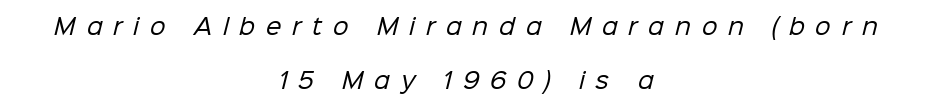
Students, note that the glyphs here are deliberately spaced far apart. Does the copy run flush right? No — it is centered line by line. The characters are drawn with everyday or finer stroke widths. Notice the wide empty band between every row — that's loose leading. Clear beneath every line of the passage.
